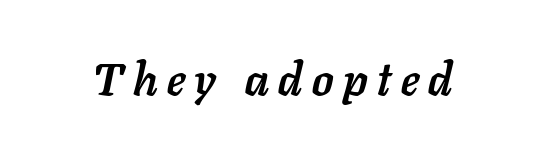
{"italic": "yes", "lean": "right", "slant_degrees": 11, "bold": "yes", "weight": "semibold", "width": "normal", "stroke_contrast": "low", "x_height": "medium", "monospaced": "no", "underline": "no", "letter_spacing": "wide", "letter_spacing_em": 0.21, "glyph_px": 46}
